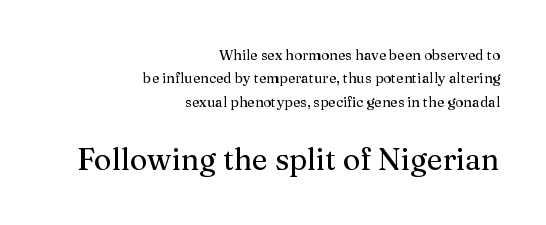
The image shows 30 px serif type, upright; set right-aligned, normal line spacing (1.67x), normal letter spacing, not underlined; the second (bottom) block is 2.14x larger; medium stroke contrast and a medium x-height.
